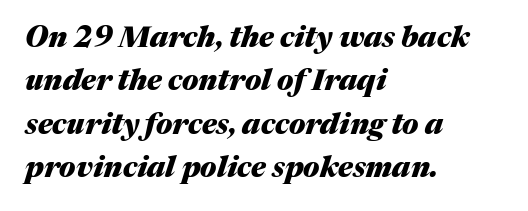
The image shows 29 px heavy type, italic (leaning right); set left-aligned, normal line spacing (1.5x), normal letter spacing, not underlined; medium stroke contrast and a medium x-height.
